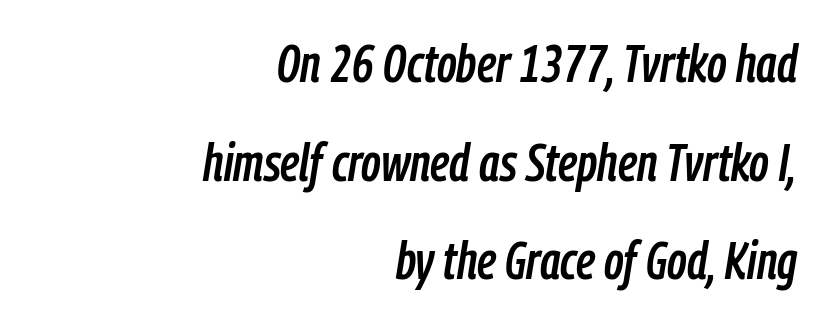
The ragged edge is on the left, which tells us the setting is flush right. Lines of text with bare space underneath. The rendering uses natural spacing where letterforms have individual widths. It's the slanting kind of type. Characters follow at the spacing the type designer built in.
